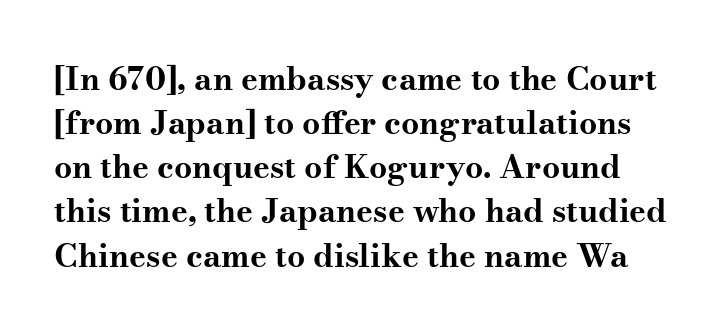
{"serif": "yes", "italic": "no", "bold": "yes", "weight": "bold", "width": "wide", "stroke_contrast": "medium", "x_height": "small", "monospaced": "no", "underline": "no", "line_spacing": "normal", "line_spacing_ratio": 1.38, "letter_spacing": "normal", "letter_spacing_em": 0.0, "glyph_px": 32}
